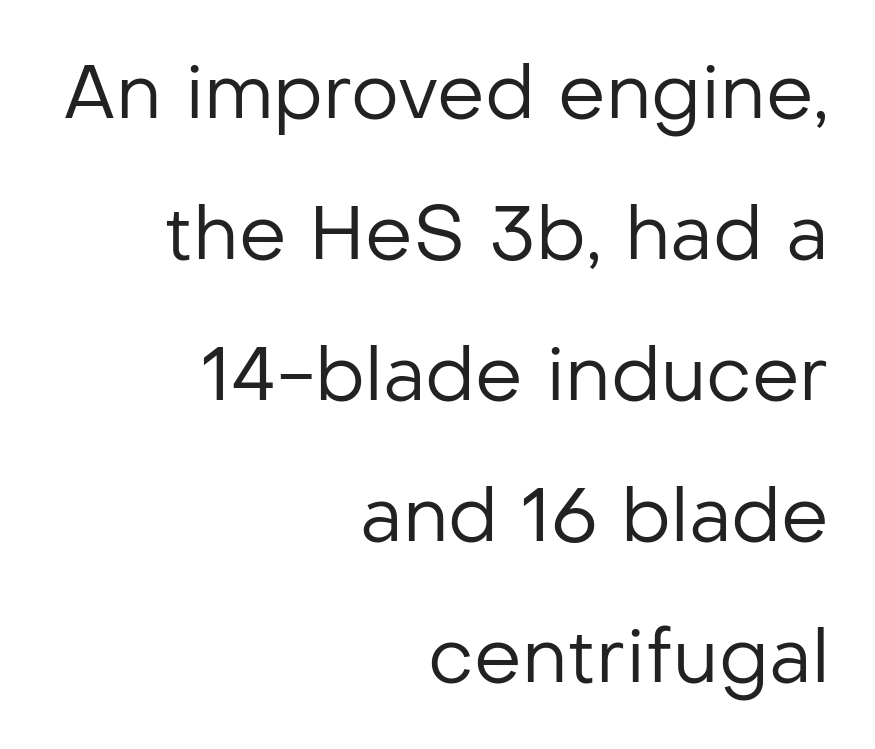
When letters stand straight like this, we call the style roman or upright. Does extra space separate the letters? No, they use regular spacing. Quick note: underline off. Each letter keeps its own natural width here, so spacing adapts to shape.
